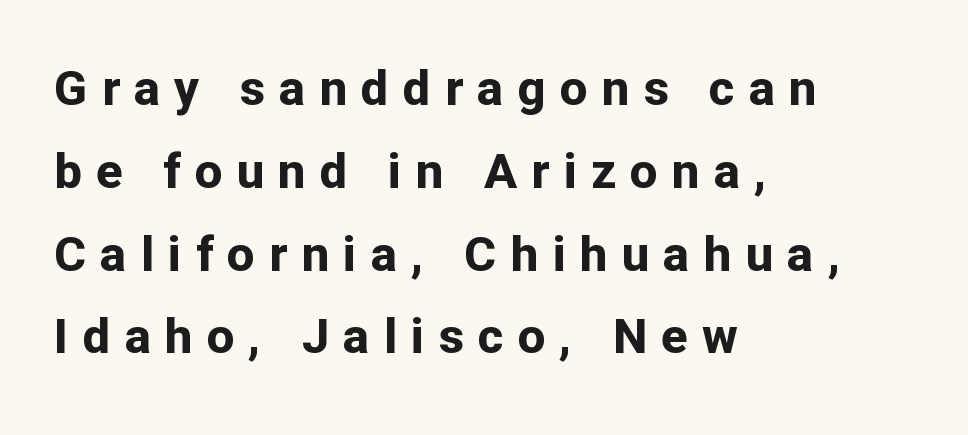
Letterform terminals end flat and unadorned throughout the passage. These lines stack with their left ends in a neat column. The passage shown has open, widely tracked lettering throughout. Regular leading.
